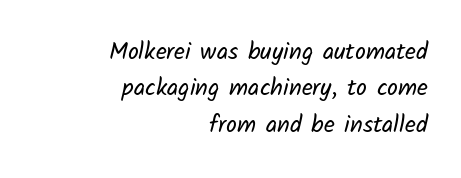
Letters rest on an invisible, unmarked baseline. A quiet, ordinary-to-light weight characterises the typeface. The lines in this sample share a right terminus and differ only in where they begin. Honestly, the letter spacing is just normal — you wouldn't notice it.
